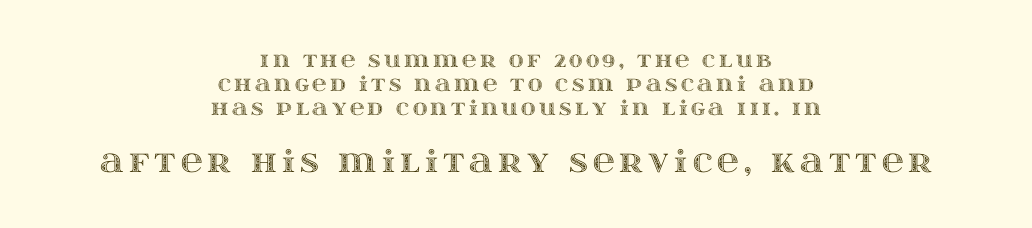
The image shows 30 px wide type, upright; set centered, line spacing 1.19x, not underlined; the second (bottom) block is 1.5x larger; a large x-height.
